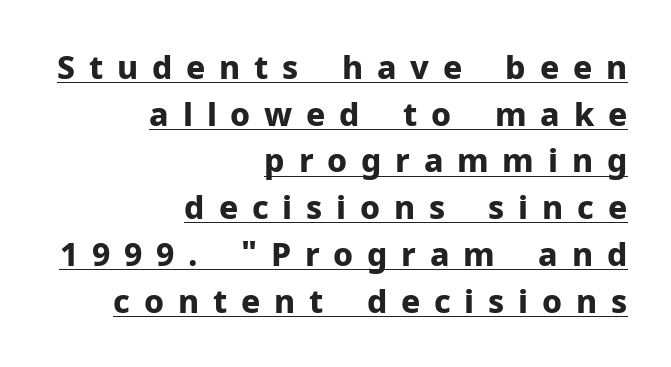
The image shows 32 px bold sans-serif type, upright; set right-aligned, normal line spacing (1.46x), unusually wide letter spacing (+0.43 em), underlined; low stroke contrast and a medium x-height.
